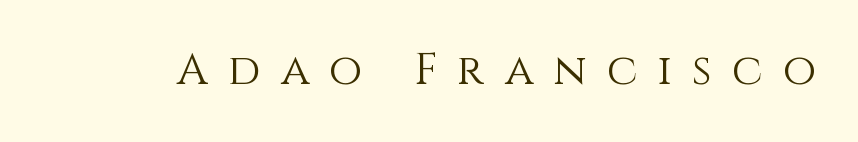
The image shows 43 px light type, upright; set unusually wide letter spacing (+0.47 em), not underlined; a large x-height.
